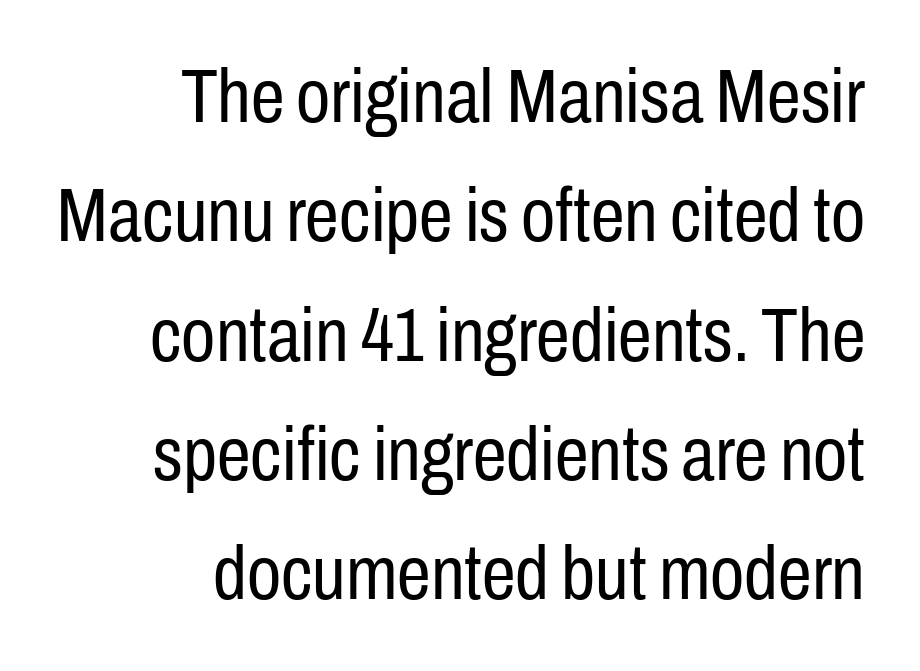
The image shows 76 px regular-weight, condensed sans-serif type, upright; set right-aligned, normal line spacing (1.57x), normal letter spacing, not underlined; low stroke contrast and a medium x-height.
